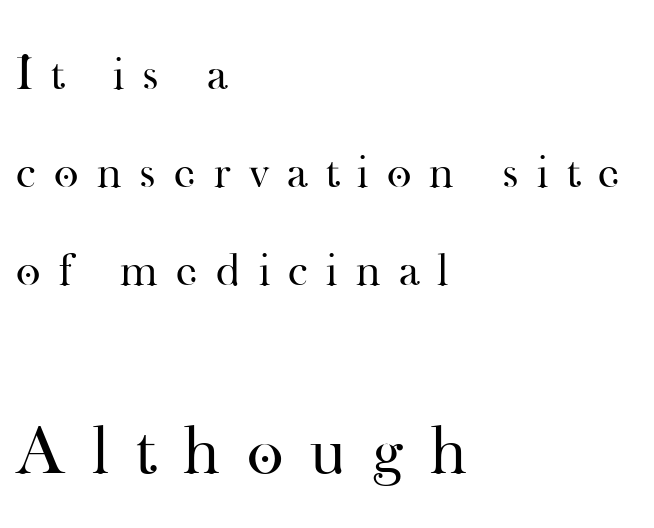
{"serif": "yes", "italic": "no", "bold": "no", "weight": "regular", "width": "normal", "stroke_contrast": "high", "x_height": "small", "monospaced": "no", "underline": "no", "align": "left", "line_spacing": "loose", "line_spacing_ratio": 2.08, "letter_spacing": "wide", "letter_spacing_em": 0.39, "larger_block": "second", "size_ratio": 1.49, "glyph_px": 70}
